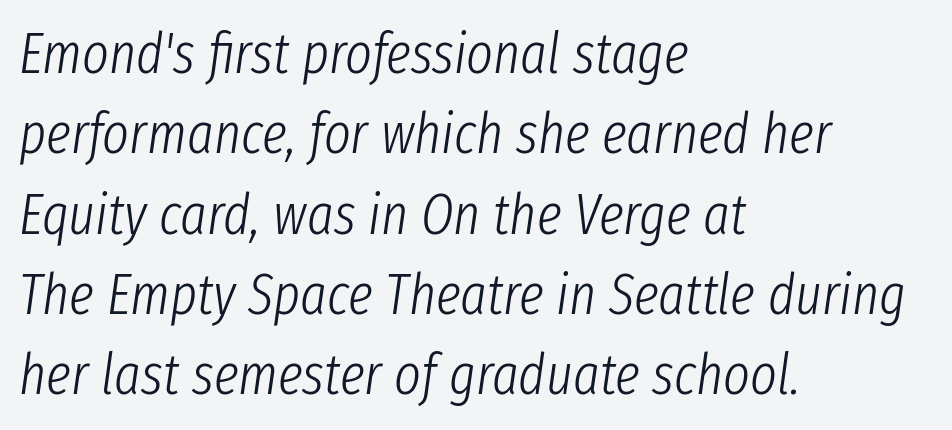
The image shows 57 px light, condensed type, italic (leaning right); set left-aligned, normal line spacing (1.41x), normal letter spacing, not underlined; low stroke contrast and a medium x-height.
